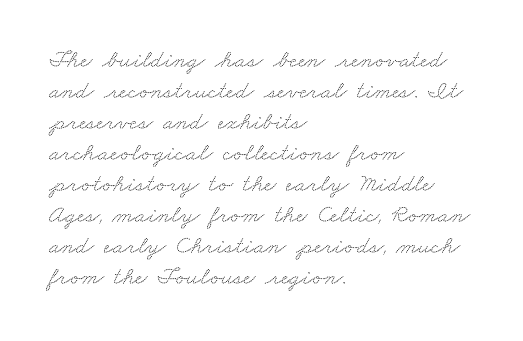
The image shows 25 px text type; set left-aligned, line spacing 1.24x, normal letter spacing, not underlined.
